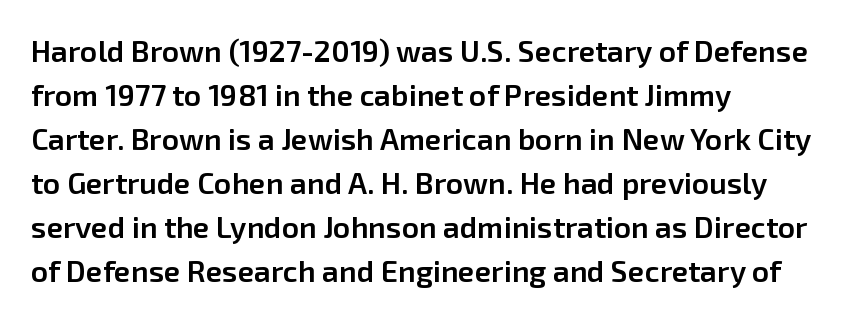
Q: Is the text bold? A: Semi-bold.
Q: Is the text italic (slanted)? A: No, it is upright.
Q: Is the typeface a serif or a sans-serif typeface? A: Sans-serif.
Q: Is the text underlined? A: No.
Q: How is the paragraph aligned? A: Left-aligned.
Q: Is the spacing between letters normal or unusually wide? A: Normal.
Q: Is the spacing between lines tight, normal or loose? A: Normal.
Q: Width (condensed, normal, or wide)? A: Normal.
Q: Stroke contrast? A: Low.
Q: x-height? A: Medium.
Q: Monospaced? A: No.
